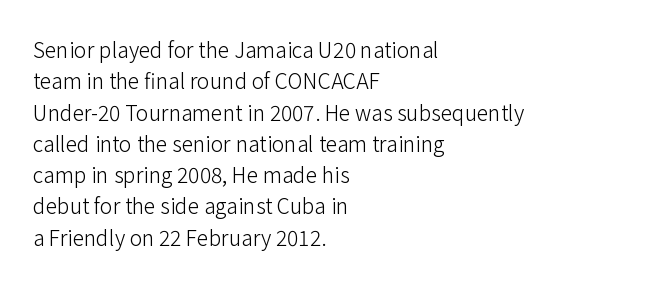
The image shows 21 px text type, upright; set left-aligned, normal line spacing (1.49x), normal letter spacing, not underlined.
